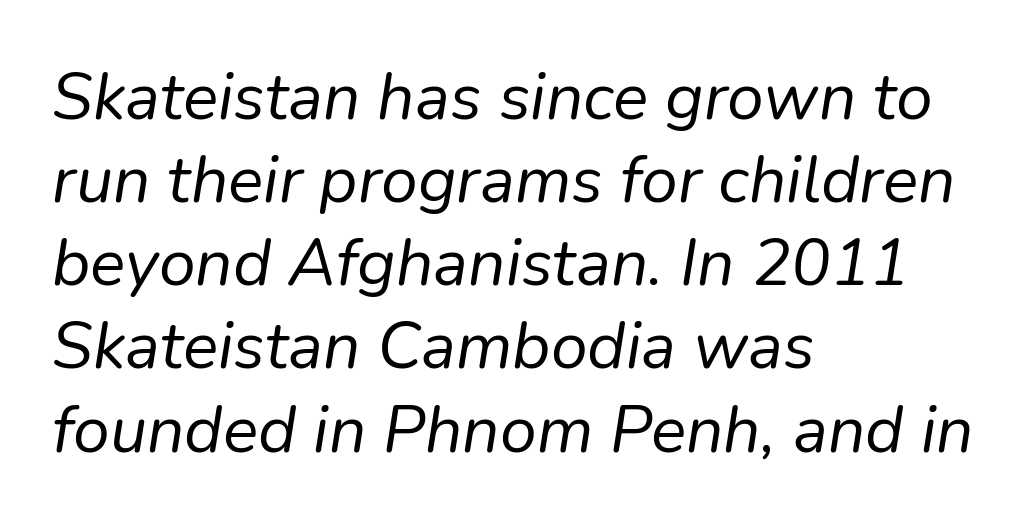
{"italic": "yes", "lean": "right", "slant_degrees": 9, "bold": "no", "weight": "regular", "width": "normal", "stroke_contrast": "low", "x_height": "medium", "monospaced": "no", "underline": "no", "align": "left", "line_spacing": "normal", "line_spacing_ratio": 1.26, "letter_spacing": "normal", "letter_spacing_em": 0.0, "glyph_px": 66}
